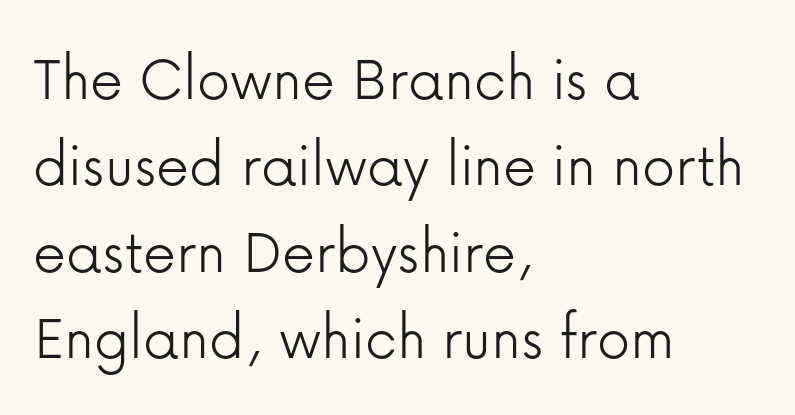
The image shows 66 px light sans-serif type, upright; set left-aligned, normal line spacing (1.31x), normal letter spacing, not underlined; low stroke contrast and a medium x-height.
